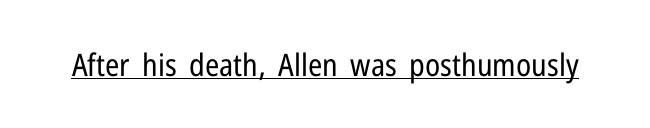
The image shows 31 px regular-weight, condensed sans-serif type, upright; set normal letter spacing, underlined; low stroke contrast and a medium x-height.
